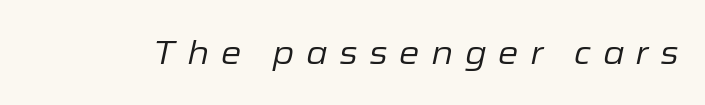
Spacing verdict: proportional, widths tailored to each character. The passage shown has open, widely tracked lettering throughout. The glyphs are unaccompanied by any horizontal stroke below them. Rendered with sloped, italic letterforms. No heavy texture on the line: the type isn't bold.
